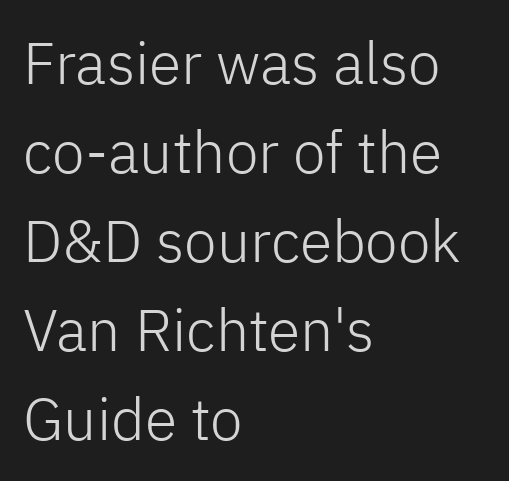
Q: Is the text bold? A: No.
Q: Is the text italic (slanted)? A: No, it is upright.
Q: Is the typeface a serif or a sans-serif typeface? A: Sans-serif.
Q: Is the text underlined? A: No.
Q: How is the paragraph aligned? A: Left-aligned.
Q: Is the spacing between letters normal or unusually wide? A: Normal.
Q: Is the spacing between lines tight, normal or loose? A: Normal.
Q: Width (condensed, normal, or wide)? A: Normal.
Q: Stroke contrast? A: Low.
Q: x-height? A: Medium.
Q: Monospaced? A: No.
